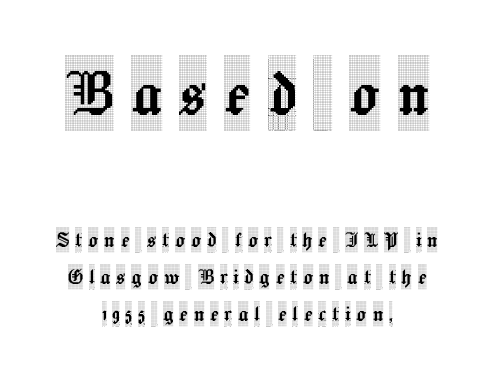
Q: Is the text italic (slanted)? A: No, it is upright.
Q: Is the typeface a serif or a sans-serif typeface? A: Serif.
Q: Is the text underlined? A: No.
Q: How is the paragraph aligned? A: Centered.
Q: Is the spacing between letters normal or unusually wide? A: Unusually wide.
Q: Is the spacing between lines tight, normal or loose? A: Normal.
Q: Which block of text is set in a larger size, the first (top) or the second (bottom)? A: The first (top) one.
Q: Width (condensed, normal, or wide)? A: Condensed.
Q: x-height? A: Large.
Q: Monospaced? A: No.
